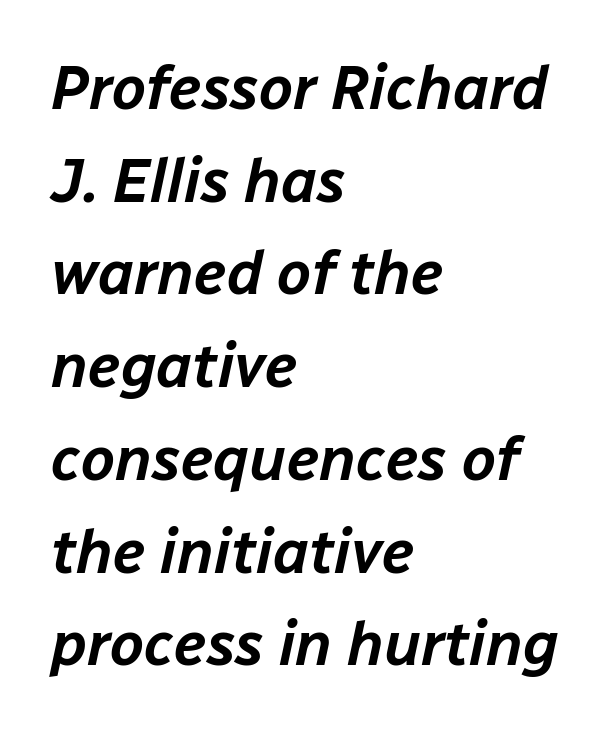
Q: Is the text italic (slanted)? A: Yes, it leans right by about 12 degrees.
Q: Is the text underlined? A: No.
Q: How is the paragraph aligned? A: Left-aligned.
Q: Is the spacing between letters normal or unusually wide? A: Normal.
Q: Is the spacing between lines tight, normal or loose? A: Normal.
Q: Width (condensed, normal, or wide)? A: Normal.
Q: Stroke contrast? A: Low.
Q: x-height? A: Medium.
Q: Monospaced? A: No.
